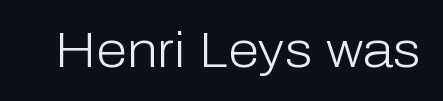
The image shows 50 px light sans-serif type, upright; set normal letter spacing, not underlined; low stroke contrast and a medium x-height.
